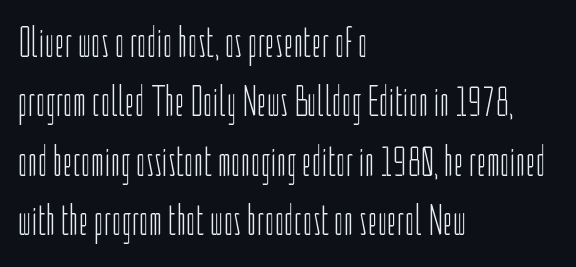
{"serif": "no", "italic": "no", "bold": "no", "weight": "light", "width": "condensed", "stroke_contrast": "low", "x_height": "medium", "monospaced": "no", "underline": "no", "align": "left", "line_spacing": "normal", "line_spacing_ratio": 1.38, "letter_spacing": "normal", "letter_spacing_em": 0.0, "glyph_px": 43}
